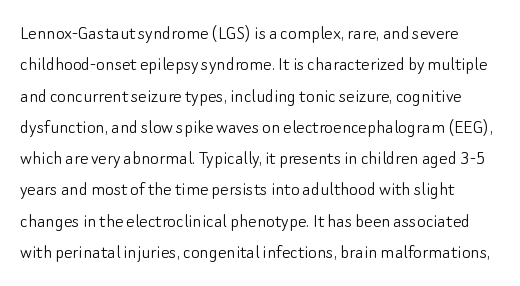
The image shows 21 px text type, upright; set normal line spacing (1.49x), normal letter spacing, not underlined.
